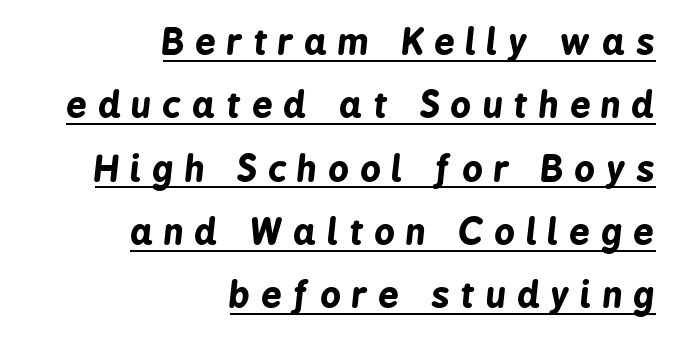
Q: Is the text bold? A: Yes.
Q: Is the text italic (slanted)? A: Yes, it leans right by about 6 degrees.
Q: Is the text underlined? A: Yes.
Q: How is the paragraph aligned? A: Right-aligned.
Q: Is the spacing between letters normal or unusually wide? A: Unusually wide.
Q: Width (condensed, normal, or wide)? A: Condensed.
Q: Stroke contrast? A: Low.
Q: x-height? A: Medium.
Q: Monospaced? A: No.
